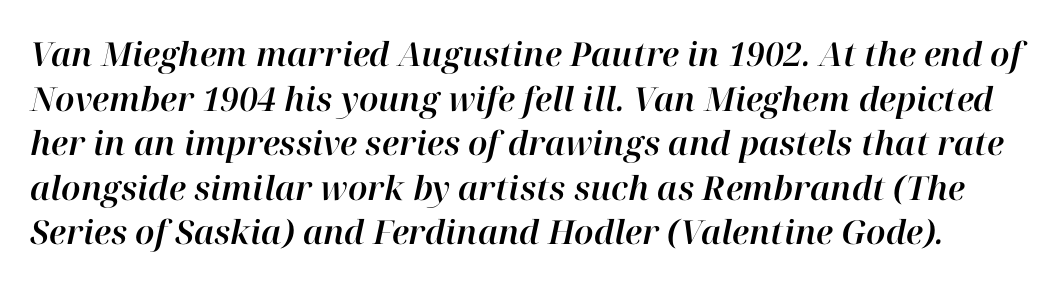
The image shows 33 px text type, italic (leaning right); set normal line spacing (1.35x), normal letter spacing, not underlined; high stroke contrast and a medium x-height.
